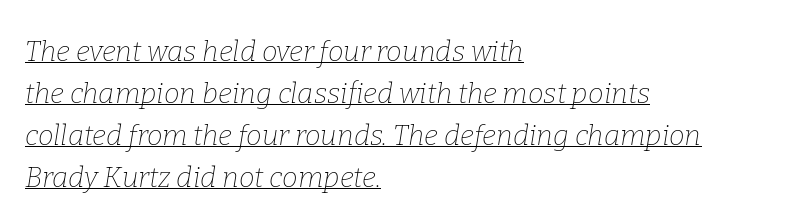
{"serif": "yes", "italic": "yes", "lean": "right", "slant_degrees": 9, "bold": "no", "weight": "thin", "width": "normal", "stroke_contrast": "low", "x_height": "medium", "monospaced": "no", "underline": "yes", "align": "left", "line_spacing": "normal", "line_spacing_ratio": 1.5, "letter_spacing": "normal", "letter_spacing_em": 0.0, "glyph_px": 28}
